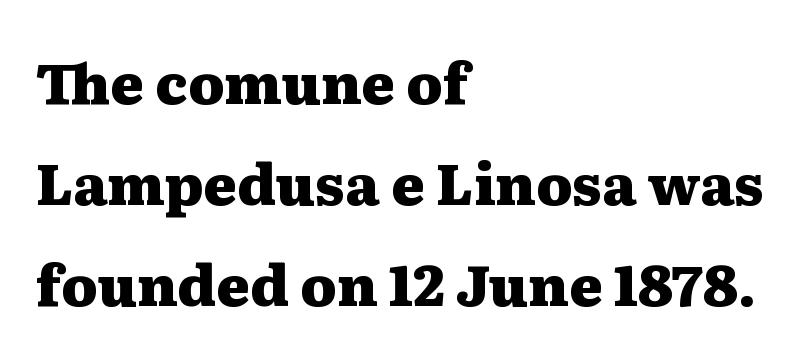
The glyphs have the mass of a bold cut. Short note: letters normally spaced. Underlining? Definitely not there. The rendering shows small feet on the letterforms — a serif design. Proportional: the letters do not fall into vertical columns. In terms of posture, this sample is upright.
